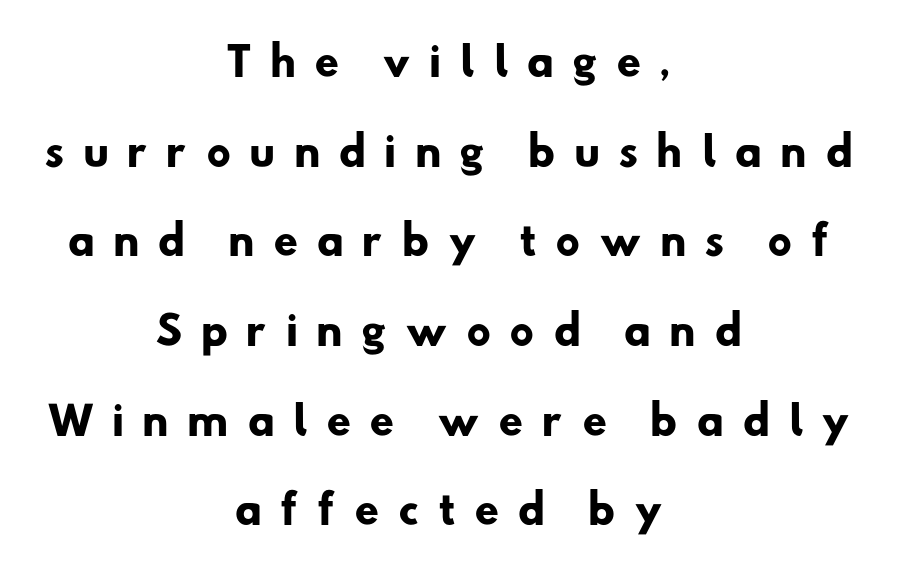
Summary of vertical rhythm: relaxed, with wide interline spacing. The face used here is a sans, in the tradition of grotesques and geometrics. In terms of letterspacing, this is a distinctly airy, spread setting. Thick stems and heavy bowls — unmistakably bold. A student would call this center alignment; a typographer would say set centered.
